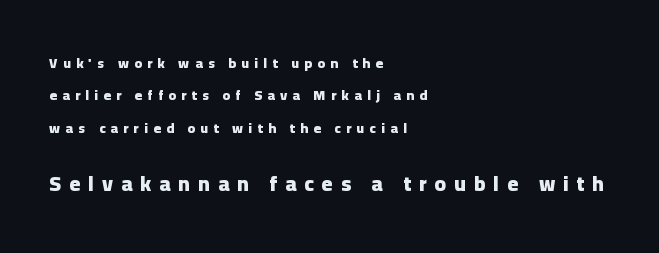
The image shows 21 px bold type, upright; set left-aligned, loose line spacing (2.32x), unusually wide letter spacing (+0.38 em), not underlined; the second (bottom) block is 1.5x larger.
